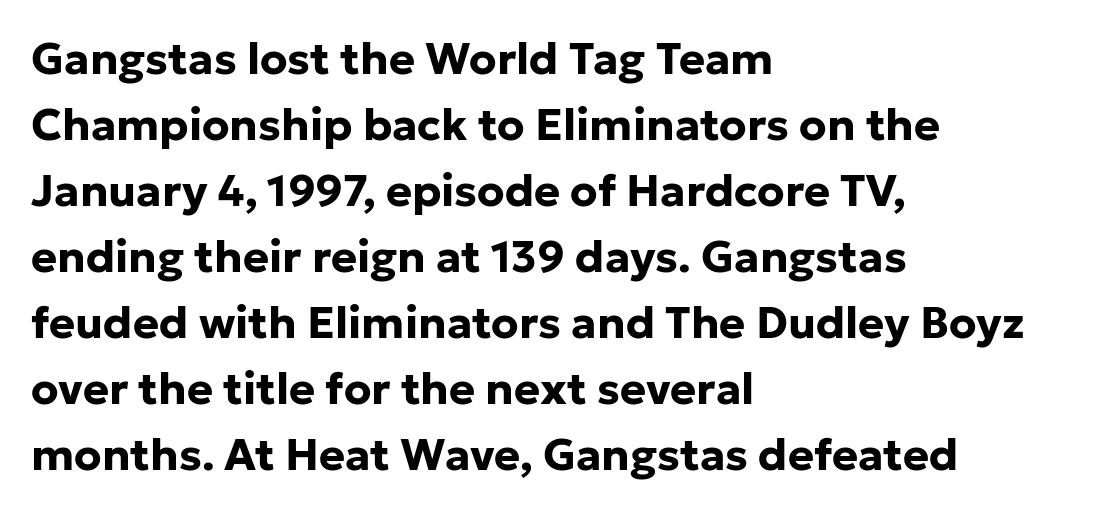
{"serif": "no", "italic": "no", "bold": "yes", "weight": "bold", "width": "normal", "stroke_contrast": "low", "x_height": "medium", "monospaced": "no", "underline": "no", "align": "left", "line_spacing": "normal", "line_spacing_ratio": 1.5, "letter_spacing": "normal", "letter_spacing_em": 0.0, "glyph_px": 44}
